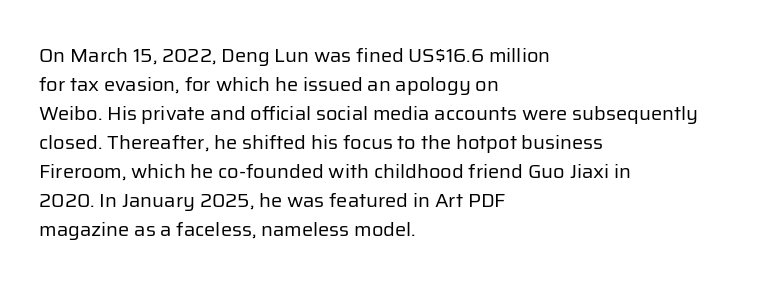
{"italic": "no", "bold": "no", "underline": "no", "align": "left", "line_spacing": "normal", "line_spacing_ratio": 1.45, "letter_spacing": "normal", "letter_spacing_em": 0.0, "glyph_px": 20}
